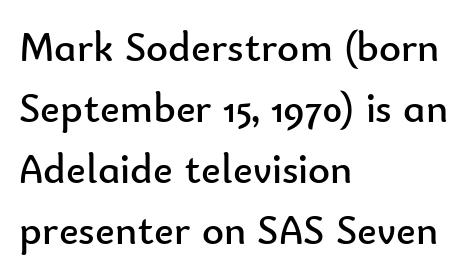
Type without underlining. What's the leading like? Ordinary, nothing unusual. Short and long lines alike share a common starting point at left. The passage shown is typed in a proportional face where columns would drift. The strokes carry an ordinary text weight at most.
